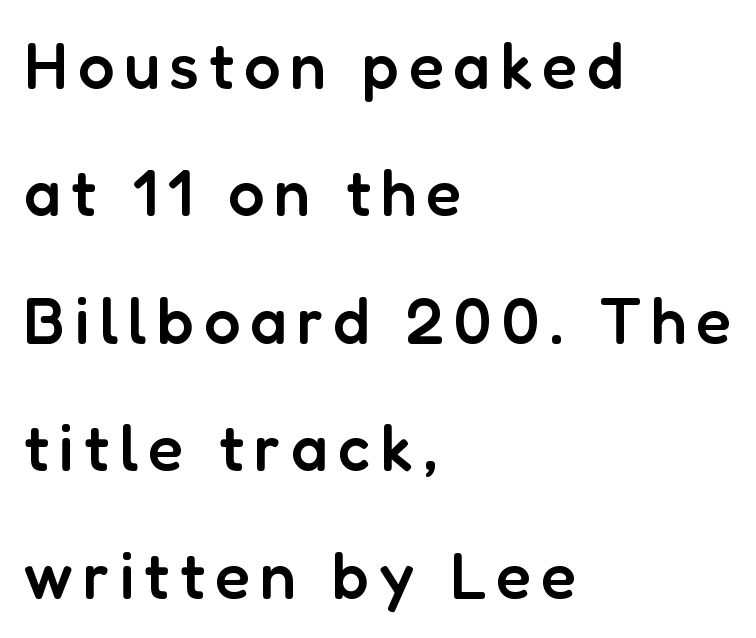
Q: Is the text bold? A: Semi-bold.
Q: Is the text italic (slanted)? A: No, it is upright.
Q: Is the typeface a serif or a sans-serif typeface? A: Sans-serif.
Q: Is the text underlined? A: No.
Q: How is the paragraph aligned? A: Left-aligned.
Q: Is the spacing between lines tight, normal or loose? A: Loose.
Q: Width (condensed, normal, or wide)? A: Normal.
Q: Stroke contrast? A: Low.
Q: x-height? A: Medium.
Q: Monospaced? A: No.
